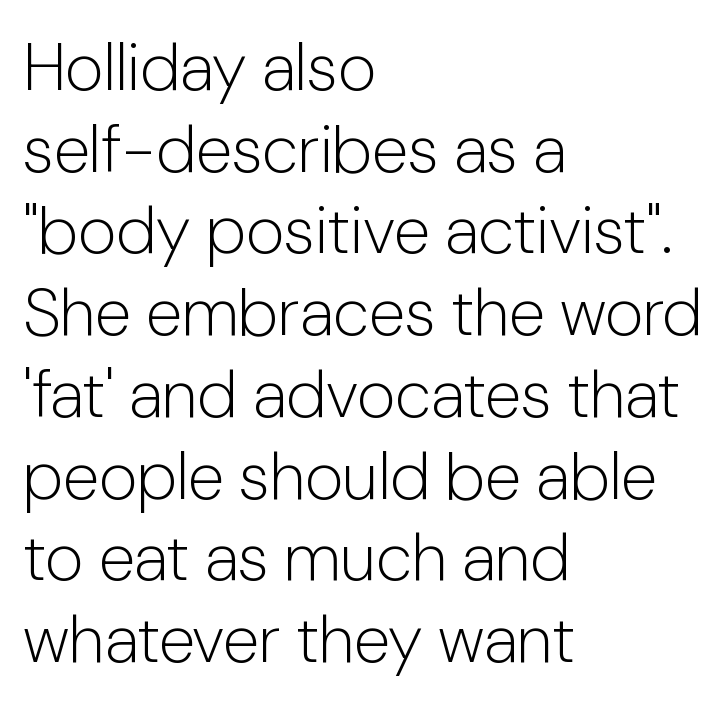
Q: Is the text bold? A: No.
Q: Is the text italic (slanted)? A: No, it is upright.
Q: Is the typeface a serif or a sans-serif typeface? A: Sans-serif.
Q: Is the text underlined? A: No.
Q: How is the paragraph aligned? A: Left-aligned.
Q: Is the spacing between letters normal or unusually wide? A: Normal.
Q: Width (condensed, normal, or wide)? A: Normal.
Q: Stroke contrast? A: Low.
Q: x-height? A: Medium.
Q: Monospaced? A: No.
